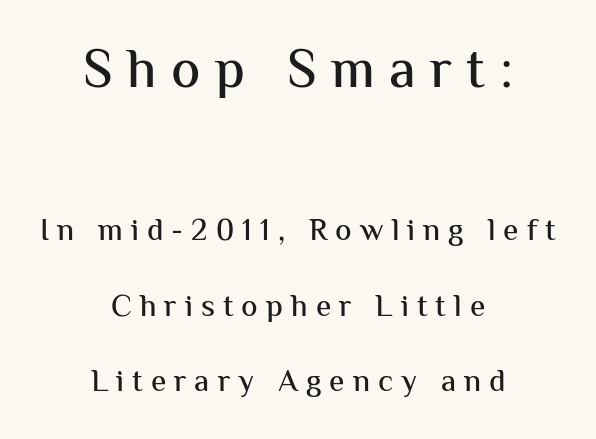
{"serif": "no", "italic": "no", "width": "normal", "stroke_contrast": "medium", "x_height": "medium", "monospaced": "no", "underline": "no", "align": "center", "line_spacing": "loose", "line_spacing_ratio": 2.44, "letter_spacing": "wide", "letter_spacing_em": 0.26, "larger_block": "first", "size_ratio": 1.77, "glyph_px": 55}
